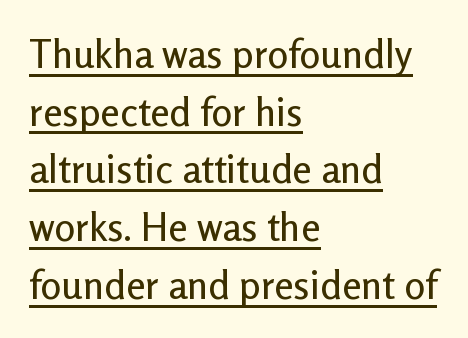
The image shows 39 px sans-serif type, upright; set left-aligned, normal line spacing (1.48x), normal letter spacing, underlined; low stroke contrast and a medium x-height.
